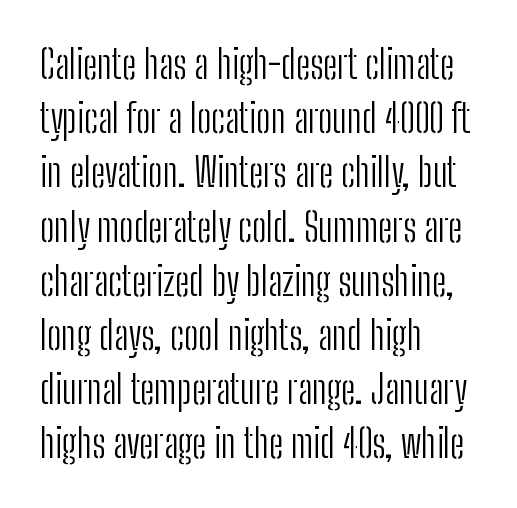
The image shows 39 px light, condensed sans-serif type, upright; set left-aligned, normal line spacing (1.39x), normal letter spacing, not underlined; low stroke contrast and a medium x-height.
